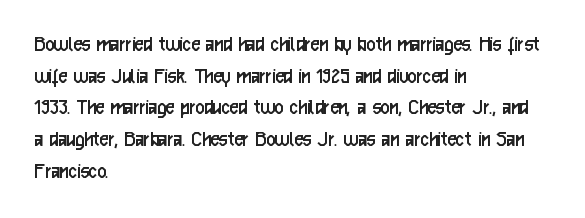
{"italic": "no", "bold": "no", "underline": "no", "align": "left", "line_spacing": "normal", "line_spacing_ratio": 1.32, "letter_spacing": "normal", "letter_spacing_em": 0.0, "glyph_px": 24}
